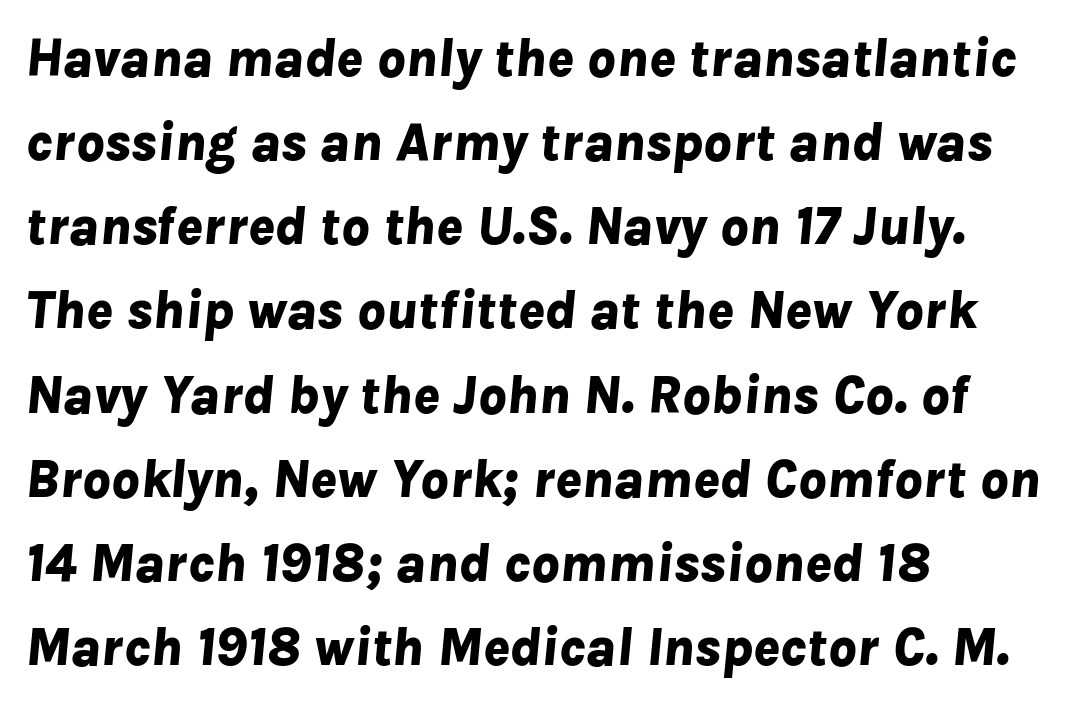
The image shows 55 px bold type, italic (leaning right); set left-aligned, normal line spacing (1.53x), normal letter spacing, not underlined; low stroke contrast and a medium x-height.
